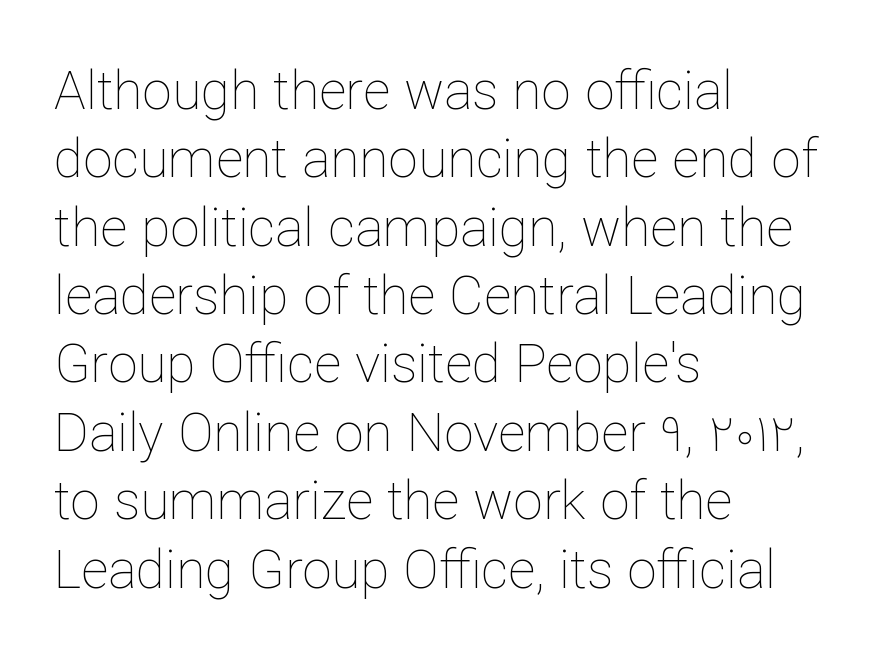
Line beginnings align vertically; line endings do not. Unlike italic type, these characters show no tilt at all. This block has exactly the height ordinary leading produces. Counters stay open thanks to moderate or lighter strokes. The line texture is even and compact thanks to regular tracking.
